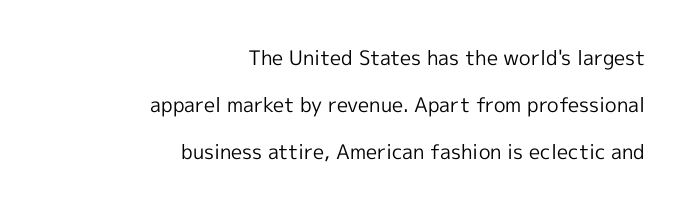
Do the letters lean? They stand straight. In CSS terms this would be text-align: right. Notice the wide empty band between every row — that's loose leading. The specimen omits any rule beneath the text block's lines.
